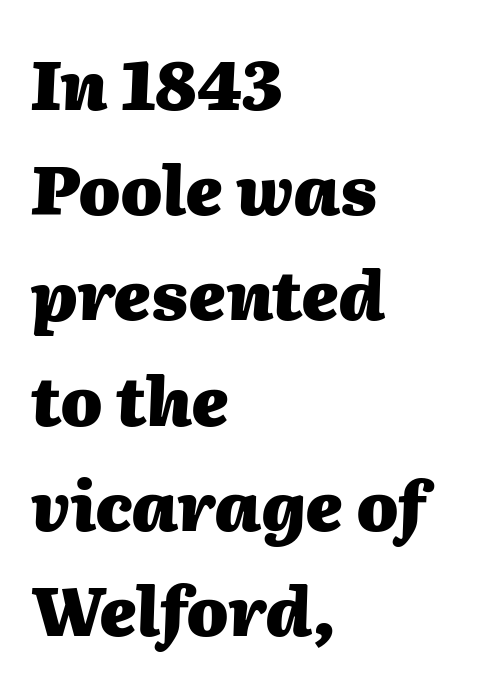
{"italic": "yes", "lean": "right", "slant_degrees": 2, "bold": "yes", "weight": "heavy", "width": "normal", "stroke_contrast": "medium", "x_height": "medium", "monospaced": "no", "underline": "no", "align": "left", "line_spacing": "normal", "line_spacing_ratio": 1.57, "letter_spacing": "normal", "letter_spacing_em": 0.0, "glyph_px": 67}
